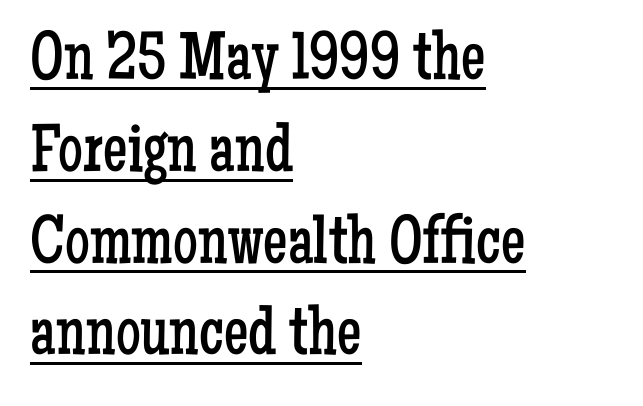
Where is the straight margin? On the left. Unbolded letterforms with no extra heft. Every word sits above its own underline. It's the straight-up-and-down kind of type.
